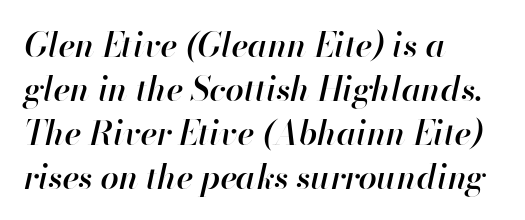
{"italic": "yes", "lean": "right", "slant_degrees": 13, "bold": "semi", "weight": "semibold", "width": "normal", "stroke_contrast": "high", "x_height": "small", "monospaced": "no", "underline": "no", "align": "left", "line_spacing": "normal", "line_spacing_ratio": 1.33, "letter_spacing": "normal", "letter_spacing_em": 0.0, "glyph_px": 33}
